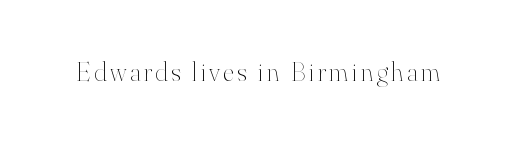
The space directly below the letters is spotless. The letters look calm and open, with moderate or lighter stems. Notice how the stems are strictly vertical — no italics here.
